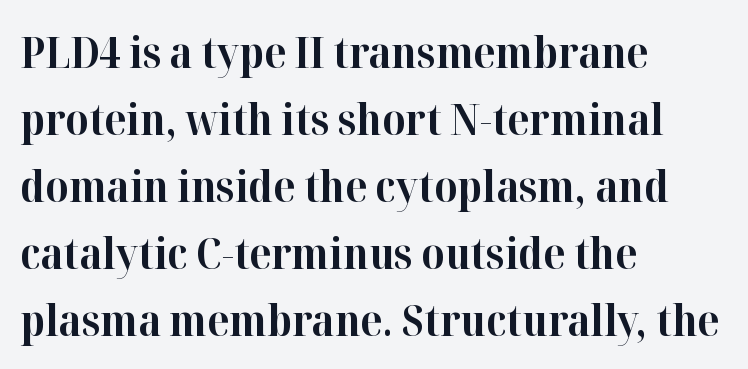
The image shows 44 px bold serif type, upright; set left-aligned, normal line spacing (1.52x), normal letter spacing, not underlined; high stroke contrast and a medium x-height.
